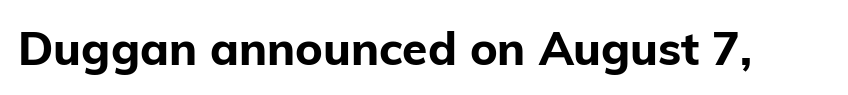
{"serif": "no", "italic": "no", "bold": "yes", "weight": "bold", "width": "normal", "stroke_contrast": "low", "x_height": "medium", "monospaced": "no", "underline": "no", "letter_spacing": "normal", "letter_spacing_em": 0.0, "glyph_px": 46}
